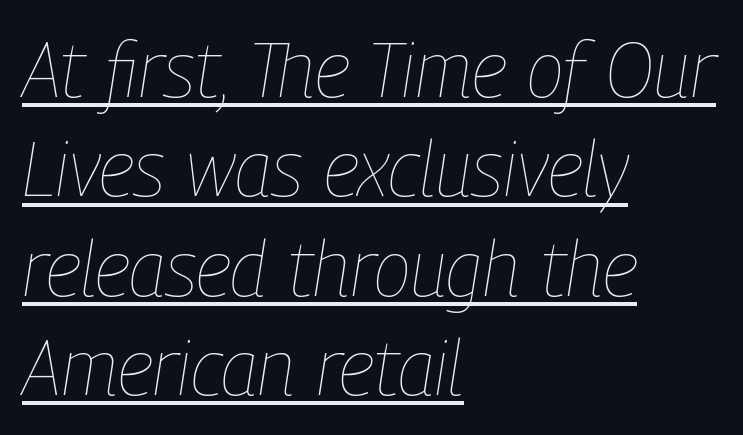
The image shows 77 px thin, condensed type, italic (leaning right); set left-aligned, normal line spacing (1.29x), normal letter spacing, underlined; low stroke contrast and a medium x-height.
